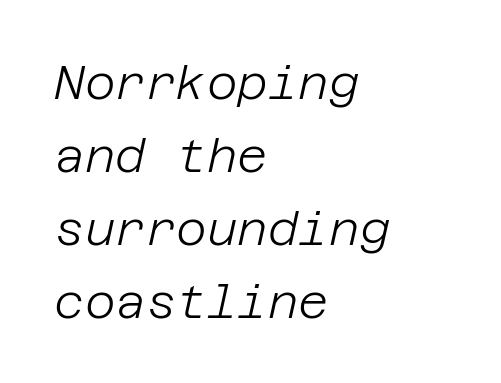
Q: Is the text bold? A: No.
Q: Is the text italic (slanted)? A: Yes, it leans right by about 12 degrees.
Q: Is the text underlined? A: No.
Q: How is the paragraph aligned? A: Left-aligned.
Q: Is the spacing between letters normal or unusually wide? A: Normal.
Q: Is the spacing between lines tight, normal or loose? A: Normal.
Q: Width (condensed, normal, or wide)? A: Normal.
Q: Stroke contrast? A: Low.
Q: x-height? A: Large.
